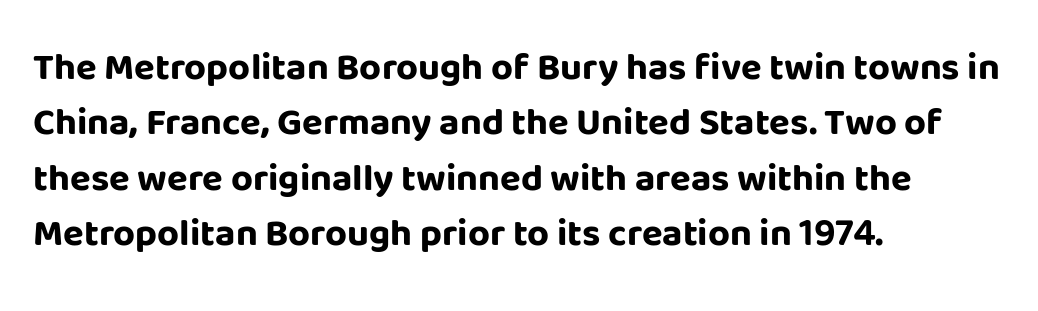
{"serif": "no", "italic": "no", "bold": "yes", "weight": "bold", "width": "normal", "stroke_contrast": "low", "x_height": "large", "monospaced": "no", "underline": "no", "align": "left", "line_spacing": "normal", "line_spacing_ratio": 1.46, "letter_spacing": "normal", "letter_spacing_em": 0.0, "glyph_px": 38}
